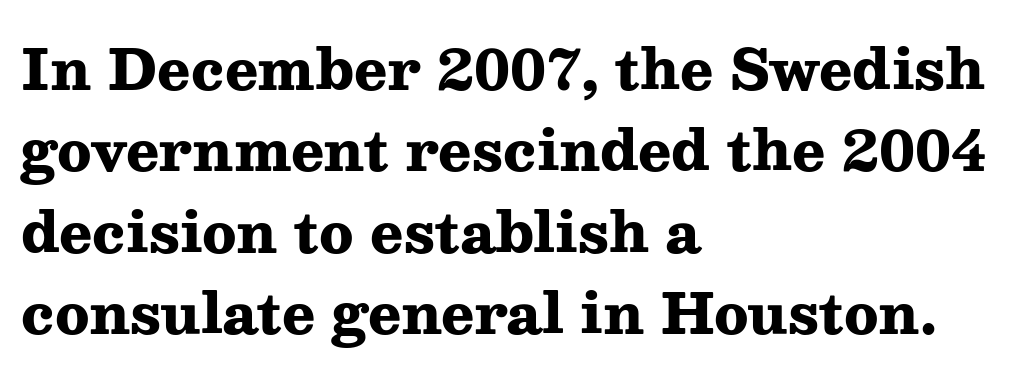
{"serif": "yes", "italic": "no", "bold": "yes", "weight": "heavy", "width": "wide", "stroke_contrast": "medium", "x_height": "medium", "monospaced": "no", "underline": "no", "align": "left", "line_spacing": "normal", "line_spacing_ratio": 1.48, "letter_spacing": "normal", "letter_spacing_em": 0.0, "glyph_px": 55}
